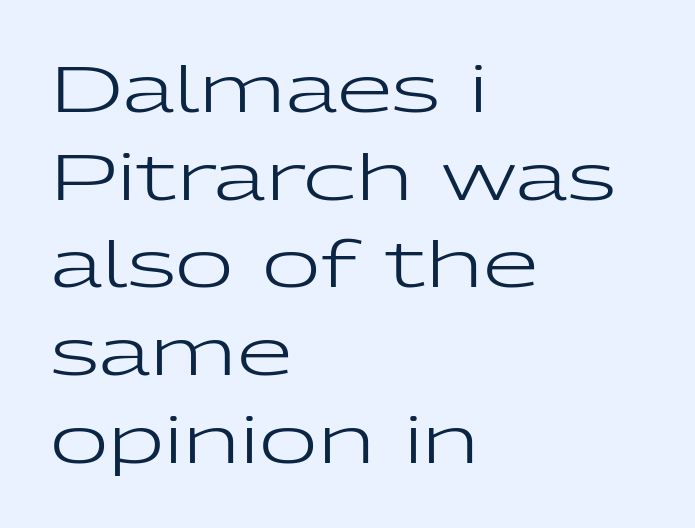
The typography opts for an upright posture over an oblique one. The area under the type is left untouched. Nothing heavy about these letters — not bold at all. Rows of type keep a routine distance in the vertical direction. Each word holds together tightly as a unit, with standard inter-letter gaps.
